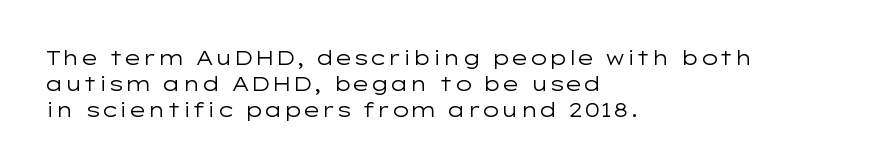
Where is the straight margin? On the left. This sample keeps an unexceptional amount of space between lines. The typesetting does not lean heavy: it is not bold. The gaps between neighbouring characters are ordinary and unremarkable. A clean baseline with only descenders dipping below it.
